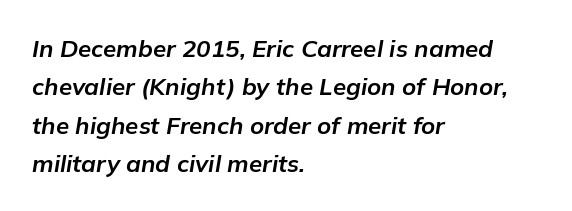
Q: Is the text bold? A: Yes.
Q: Is the text italic (slanted)? A: Yes, it leans right by about 9 degrees.
Q: Is the text underlined? A: No.
Q: How is the paragraph aligned? A: Left-aligned.
Q: Is the spacing between letters normal or unusually wide? A: Normal.
Q: Is the spacing between lines tight, normal or loose? A: Normal.
